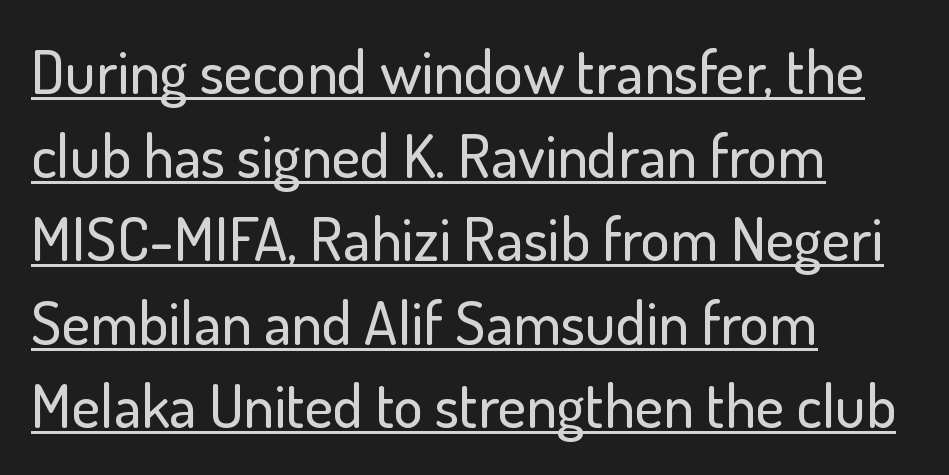
Q: Is the text italic (slanted)? A: No, it is upright.
Q: Is the typeface a serif or a sans-serif typeface? A: Sans-serif.
Q: Is the text underlined? A: Yes.
Q: How is the paragraph aligned? A: Left-aligned.
Q: Is the spacing between letters normal or unusually wide? A: Normal.
Q: Is the spacing between lines tight, normal or loose? A: Normal.
Q: Width (condensed, normal, or wide)? A: Normal.
Q: Stroke contrast? A: Low.
Q: x-height? A: Small.
Q: Monospaced? A: No.
